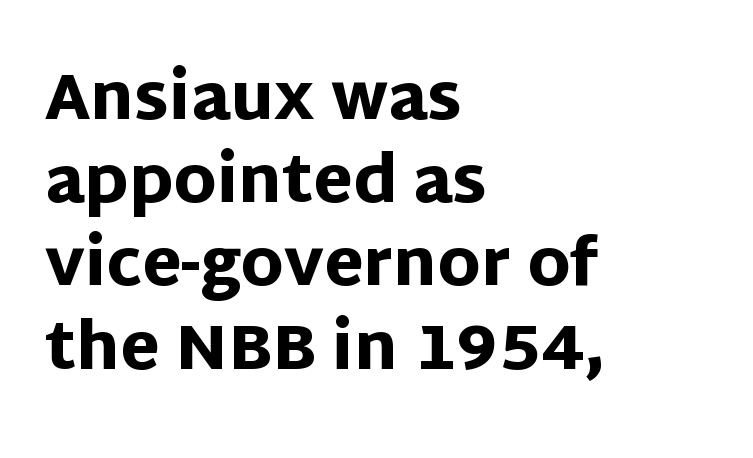
The image shows 64 px heavy sans-serif type, upright; set left-aligned, normal line spacing (1.3x), normal letter spacing, not underlined; low stroke contrast and a large x-height.
